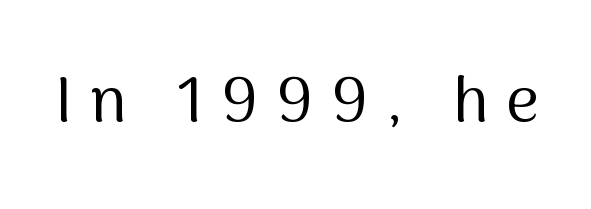
Spacing between characters has been opened up far beyond the box default. Grotesque or geometric, the face here clearly has no serifs. Rule under the text: the space is simply empty. The letters advance in unequal steps, a hallmark of proportional type. This reads as an unemphasized weight, regular at the heaviest. Italic? Not at all — the glyphs are vertical.
